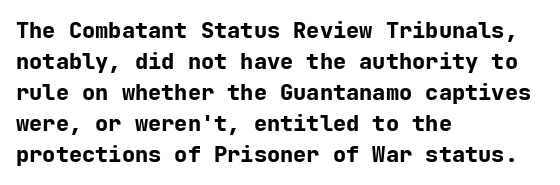
The image shows 22 px bold type, upright; set left-aligned, normal line spacing (1.41x), normal letter spacing, not underlined.
